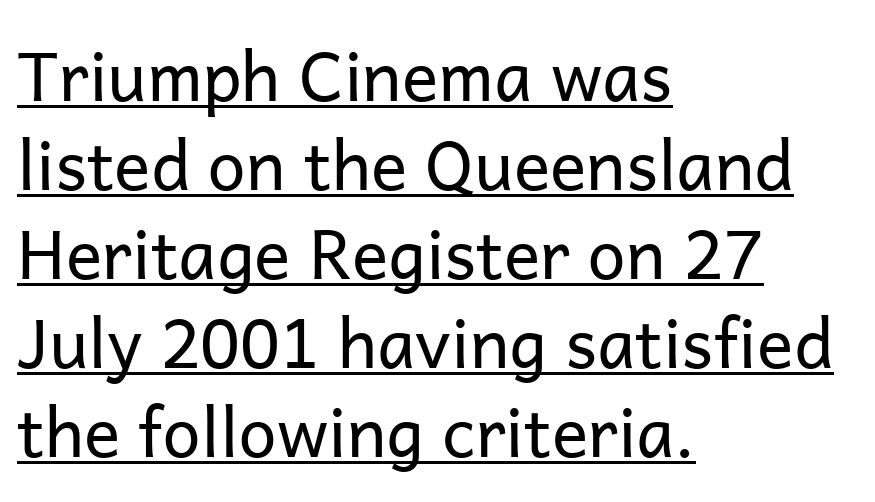
The image shows 68 px regular-weight sans-serif type, upright; set left-aligned, normal line spacing (1.31x), normal letter spacing, underlined; low stroke contrast and a medium x-height.
